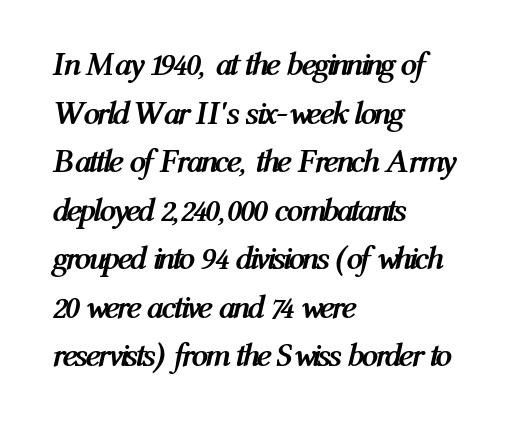
The image shows 33 px semibold, condensed type, italic (leaning right); set left-aligned, normal line spacing (1.47x), normal letter spacing, not underlined; medium stroke contrast and a medium x-height.
